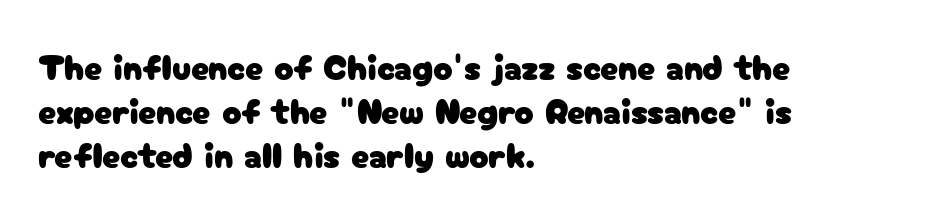
The image shows 36 px sans-serif type, upright; set left-aligned, line spacing 1.22x, normal letter spacing, not underlined; low stroke contrast and a medium x-height.
